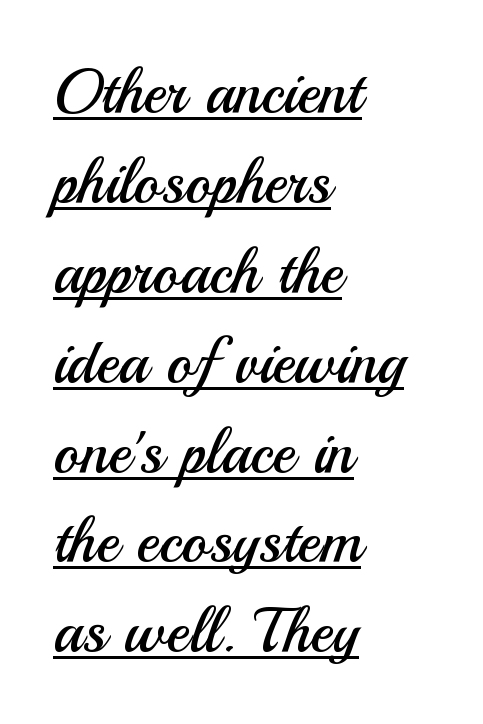
{"serif": "no", "bold": "no", "weight": "regular", "width": "normal", "stroke_contrast": "medium", "x_height": "small", "monospaced": "no", "underline": "yes", "align": "left", "line_spacing": "normal", "line_spacing_ratio": 1.45, "letter_spacing": "normal", "letter_spacing_em": 0.0, "glyph_px": 62}
